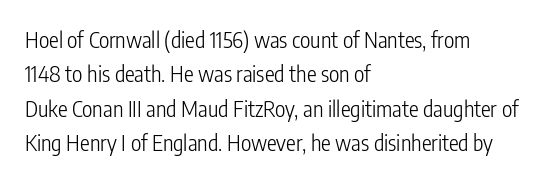
The image shows 22 px text type, upright; set left-aligned, normal line spacing (1.56x), normal letter spacing, not underlined.
